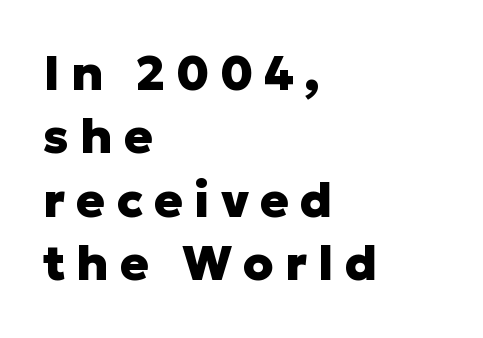
In terms of posture, this sample is upright. Honestly, the row spacing looks completely unremarkable. Plenty of ink on the page — the face is bold. This sample uses a sans-serif face.
